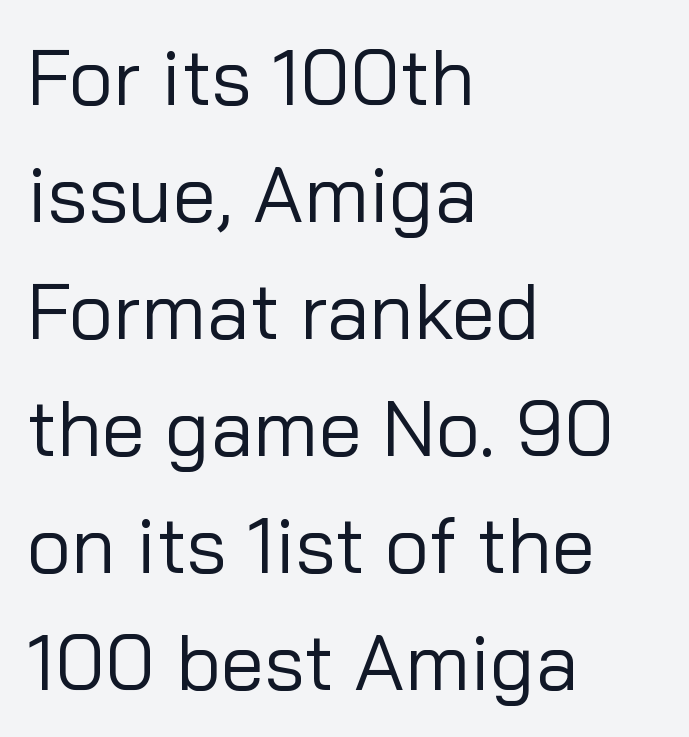
Q: Is the text bold? A: No.
Q: Is the text italic (slanted)? A: No, it is upright.
Q: Is the typeface a serif or a sans-serif typeface? A: Sans-serif.
Q: Is the text underlined? A: No.
Q: How is the paragraph aligned? A: Left-aligned.
Q: Is the spacing between letters normal or unusually wide? A: Normal.
Q: Is the spacing between lines tight, normal or loose? A: Normal.
Q: Width (condensed, normal, or wide)? A: Normal.
Q: Stroke contrast? A: Low.
Q: x-height? A: Medium.
Q: Monospaced? A: No.
